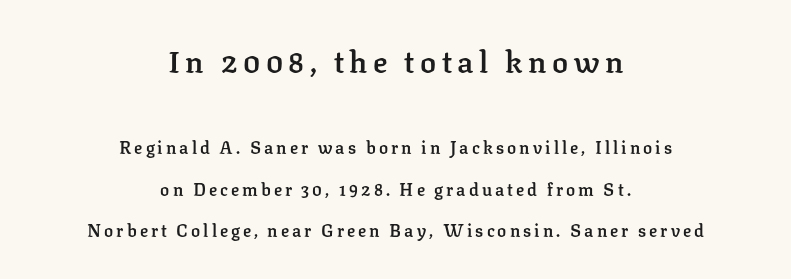
Upright lettering throughout. Block one is the big one; block two sits smaller underneath. The designer dialed line spacing up above the default. Font category for this specimen: serif.
